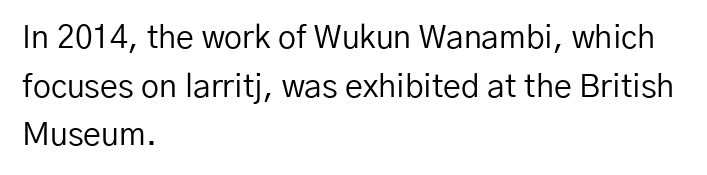
Q: Is the text bold? A: No.
Q: Is the text italic (slanted)? A: No, it is upright.
Q: Is the typeface a serif or a sans-serif typeface? A: Sans-serif.
Q: Is the text underlined? A: No.
Q: How is the paragraph aligned? A: Left-aligned.
Q: Is the spacing between letters normal or unusually wide? A: Normal.
Q: Is the spacing between lines tight, normal or loose? A: Normal.
Q: Width (condensed, normal, or wide)? A: Normal.
Q: Stroke contrast? A: Low.
Q: x-height? A: Medium.
Q: Monospaced? A: No.
